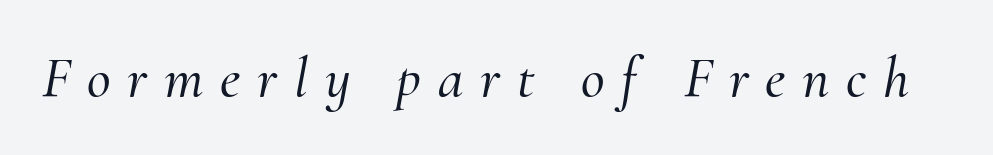
A typesetter would label this face a serif. The area under the type is left untouched. The face used here has a pronounced slope to its letters. How are the letters spaced? Widely, with obvious added tracking.
